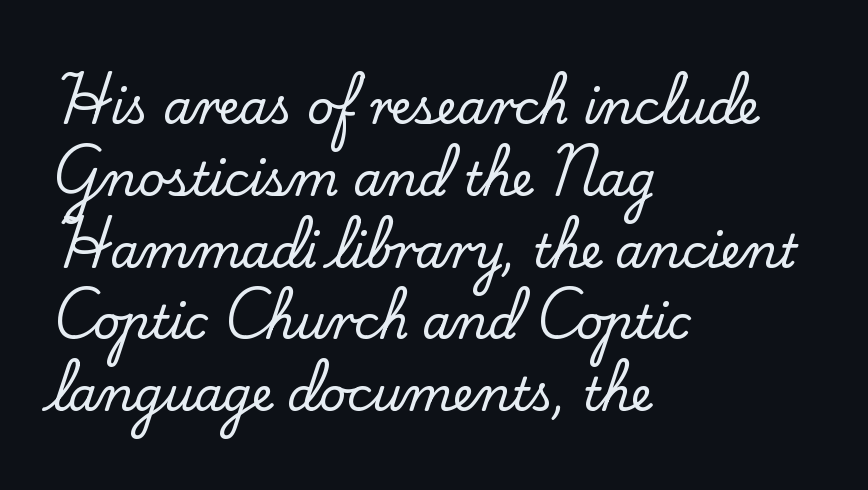
Q: Is the text italic (slanted)? A: Yes.
Q: Is the typeface a serif or a sans-serif typeface? A: Serif.
Q: Is the text underlined? A: No.
Q: How is the paragraph aligned? A: Left-aligned.
Q: Is the spacing between letters normal or unusually wide? A: Normal.
Q: Is the spacing between lines tight, normal or loose? A: Normal.
Q: Width (condensed, normal, or wide)? A: Normal.
Q: Stroke contrast? A: Low.
Q: x-height? A: Small.
Q: Monospaced? A: No.
